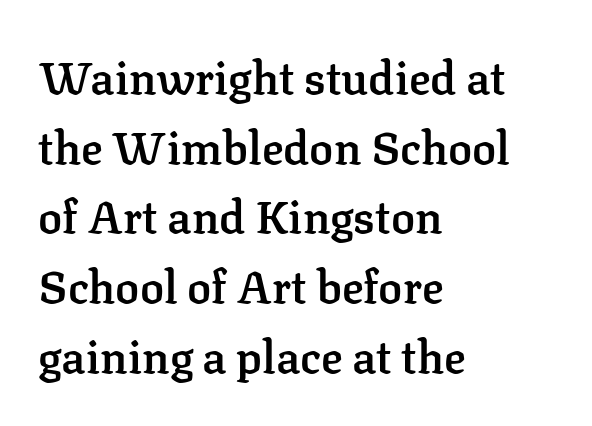
Q: Is the text bold? A: Semi-bold.
Q: Is the text italic (slanted)? A: No, it is upright.
Q: Is the typeface a serif or a sans-serif typeface? A: Serif.
Q: Is the text underlined? A: No.
Q: How is the paragraph aligned? A: Left-aligned.
Q: Is the spacing between letters normal or unusually wide? A: Normal.
Q: Is the spacing between lines tight, normal or loose? A: Normal.
Q: Width (condensed, normal, or wide)? A: Normal.
Q: Stroke contrast? A: Low.
Q: x-height? A: Medium.
Q: Monospaced? A: No.
